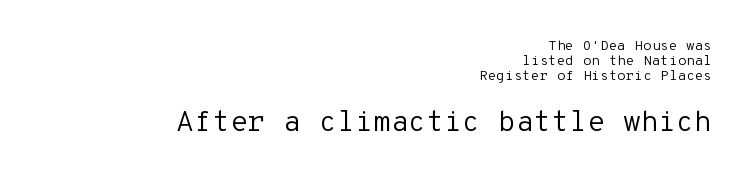
The image shows 29 px regular-weight sans-serif type, upright, monospaced; set right-aligned, tight line spacing (1.07x), normal letter spacing, not underlined; the second (bottom) block is 2.07x larger; low stroke contrast and a medium x-height.
